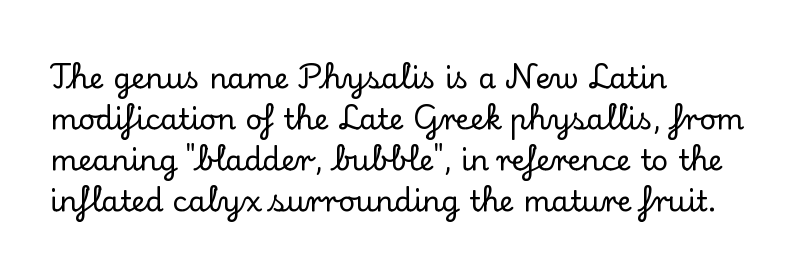
Q: Is the text italic (slanted)? A: No, it is upright.
Q: Is the typeface a serif or a sans-serif typeface? A: Serif.
Q: Is the text underlined? A: No.
Q: How is the paragraph aligned? A: Left-aligned.
Q: Is the spacing between letters normal or unusually wide? A: Normal.
Q: Is the spacing between lines tight, normal or loose? A: Normal.
Q: Width (condensed, normal, or wide)? A: Normal.
Q: Stroke contrast? A: Low.
Q: x-height? A: Small.
Q: Monospaced? A: No.
